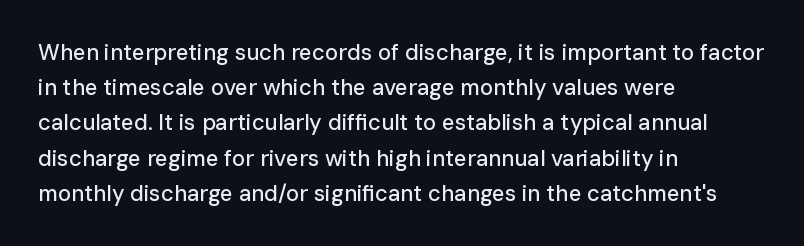
Q: Is the text italic (slanted)? A: No, it is upright.
Q: Is the text underlined? A: No.
Q: How is the paragraph aligned? A: Left-aligned.
Q: Is the spacing between letters normal or unusually wide? A: Normal.
Q: Is the spacing between lines tight, normal or loose? A: Normal.
